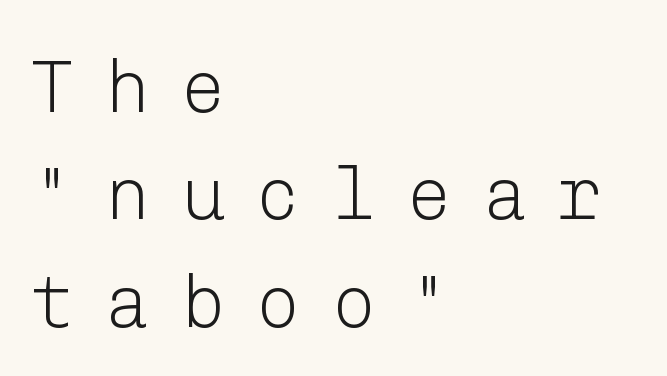
This is sans-serif lettering, the kind often seen on screens and signage. Letters rest on an invisible, unmarked baseline. Stroke mass is kept to a normal reading level or below. The typesetter chose a ragged-right arrangement here. This is roman type, the default non-slanted kind.
